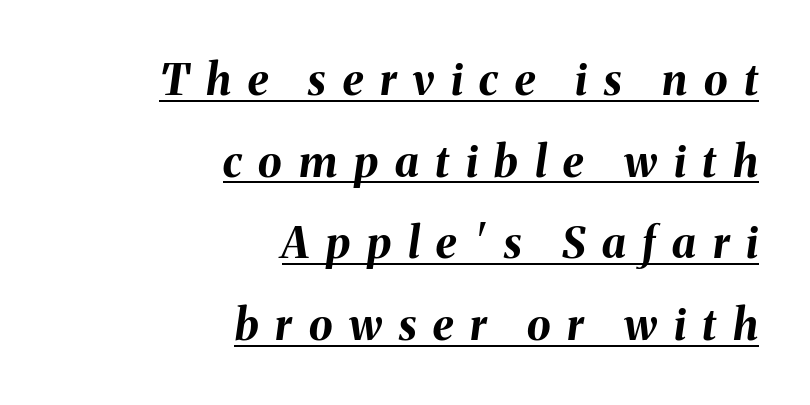
{"italic": "yes", "lean": "right", "slant_degrees": 8, "bold": "yes", "weight": "bold", "width": "normal", "stroke_contrast": "medium", "x_height": "medium", "monospaced": "no", "underline": "yes", "align": "right", "line_spacing": "loose", "line_spacing_ratio": 1.9, "letter_spacing": "wide", "letter_spacing_em": 0.39, "glyph_px": 43}
